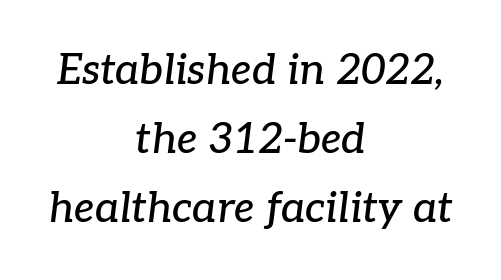
The image shows 42 px serif type, italic (leaning right); set centered, normal line spacing (1.64x), normal letter spacing, not underlined; low stroke contrast and a medium x-height.
